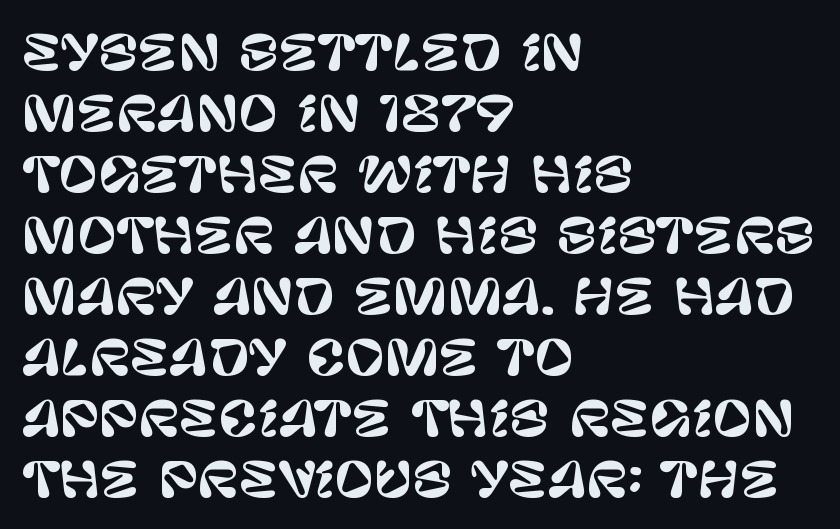
Q: Is the text italic (slanted)? A: Yes.
Q: Is the typeface a serif or a sans-serif typeface? A: Sans-serif.
Q: Is the text underlined? A: No.
Q: How is the paragraph aligned? A: Left-aligned.
Q: Is the spacing between letters normal or unusually wide? A: Normal.
Q: Is the spacing between lines tight, normal or loose? A: Normal.
Q: Width (condensed, normal, or wide)? A: Normal.
Q: Stroke contrast? A: Low.
Q: x-height? A: Large.
Q: Monospaced? A: No.
